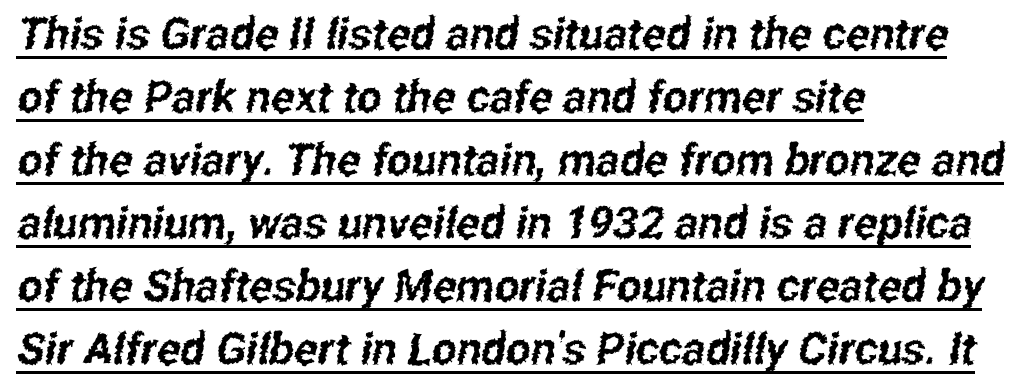
Q: Is the typeface a serif or a sans-serif typeface? A: Sans-serif.
Q: Is the text underlined? A: Yes.
Q: How is the paragraph aligned? A: Left-aligned.
Q: Is the spacing between letters normal or unusually wide? A: Normal.
Q: Is the spacing between lines tight, normal or loose? A: Normal.
Q: Width (condensed, normal, or wide)? A: Condensed.
Q: Stroke contrast? A: Low.
Q: x-height? A: Medium.
Q: Monospaced? A: No.
